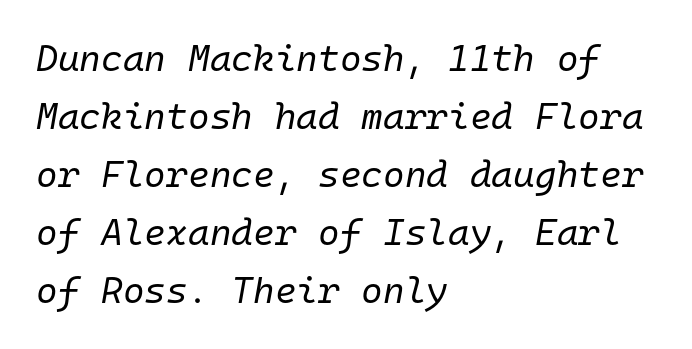
Q: Is the text bold? A: No.
Q: Is the text italic (slanted)? A: Yes, it leans right by about 10 degrees.
Q: Is the text underlined? A: No.
Q: How is the paragraph aligned? A: Left-aligned.
Q: Is the spacing between letters normal or unusually wide? A: Normal.
Q: Is the spacing between lines tight, normal or loose? A: Normal.
Q: Width (condensed, normal, or wide)? A: Normal.
Q: Stroke contrast? A: Low.
Q: x-height? A: Medium.
Q: Monospaced? A: Yes.
